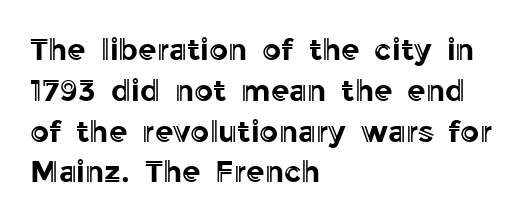
The type sits square on the baseline with zero lean. Is the block centered? No — it sits flush against the left margin. A bare baseline throughout the passage. This sample keeps an unexceptional amount of space between lines. Here the designer chose a conventional face with non-uniform glyph widths.
